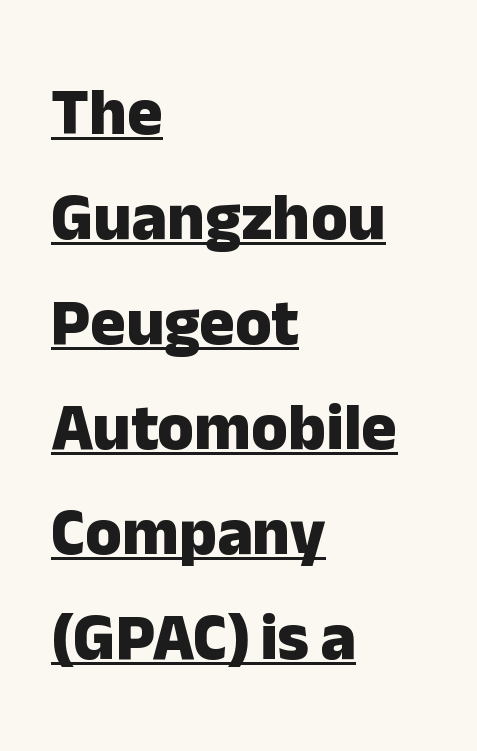
{"serif": "no", "italic": "no", "bold": "yes", "weight": "heavy", "width": "normal", "stroke_contrast": "low", "x_height": "medium", "monospaced": "no", "underline": "yes", "align": "left", "line_spacing": "normal", "line_spacing_ratio": 1.59, "letter_spacing": "normal", "letter_spacing_em": 0.0, "glyph_px": 66}
